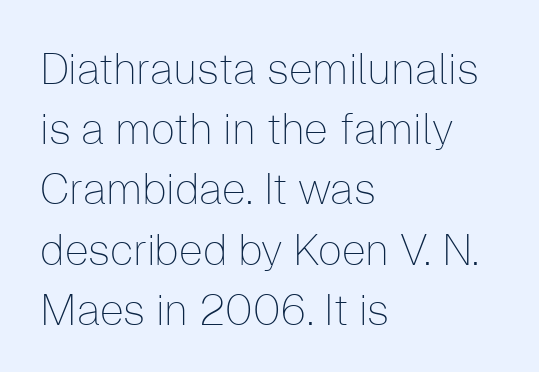
{"serif": "no", "italic": "no", "bold": "no", "weight": "thin", "width": "normal", "stroke_contrast": "low", "x_height": "medium", "monospaced": "no", "underline": "no", "align": "left", "line_spacing": "normal", "line_spacing_ratio": 1.4, "letter_spacing": "normal", "letter_spacing_em": 0.0, "glyph_px": 43}
